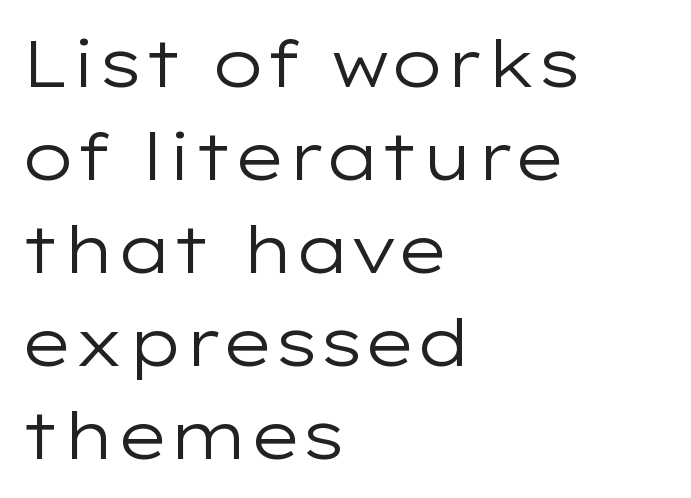
This reads as an unemphasized weight, regular at the heaviest. What kind of face is this? One without serifs — a sans. The font's upright variant was chosen for this text. Short and long lines alike share a common starting point at left.
